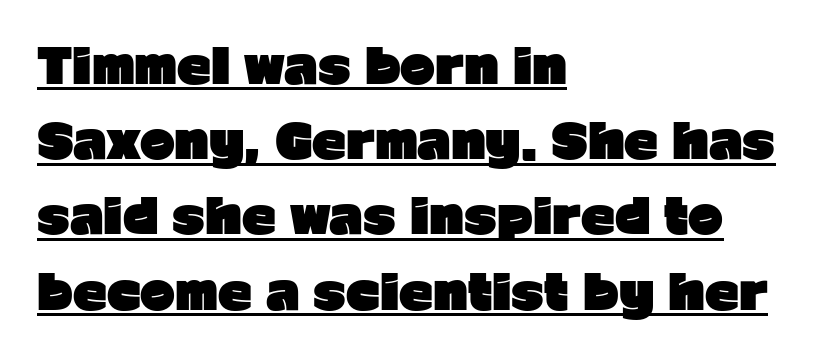
{"serif": "no", "italic": "no", "bold": "yes", "weight": "heavy", "width": "normal", "stroke_contrast": "low", "x_height": "medium", "monospaced": "no", "underline": "yes", "align": "left", "line_spacing": "normal", "line_spacing_ratio": 1.6, "letter_spacing": "normal", "letter_spacing_em": 0.0, "glyph_px": 47}
